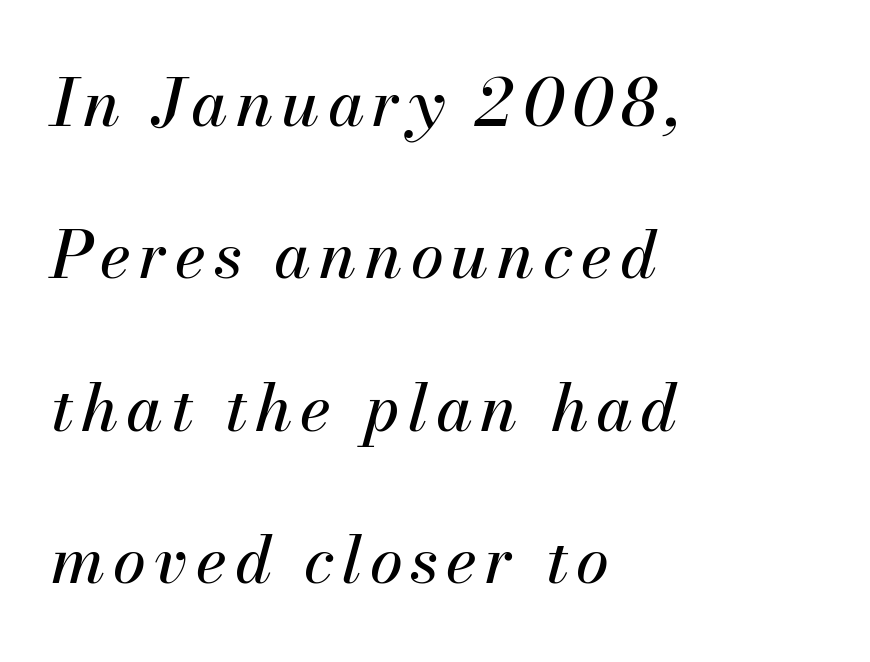
The image shows 66 px text type, italic (leaning right); set left-aligned, loose line spacing (2.31x), not underlined; medium stroke contrast and a small x-height.
